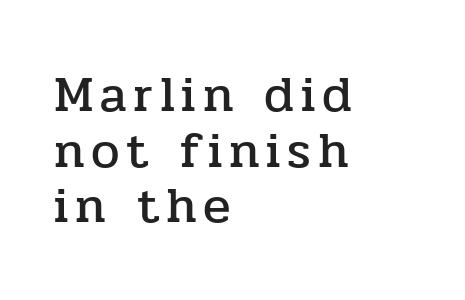
Q: Is the text italic (slanted)? A: No, it is upright.
Q: Is the typeface a serif or a sans-serif typeface? A: Serif.
Q: Is the text underlined? A: No.
Q: How is the paragraph aligned? A: Left-aligned.
Q: Is the spacing between lines tight, normal or loose? A: Tight.
Q: Width (condensed, normal, or wide)? A: Normal.
Q: Stroke contrast? A: Low.
Q: x-height? A: Medium.
Q: Monospaced? A: No.
